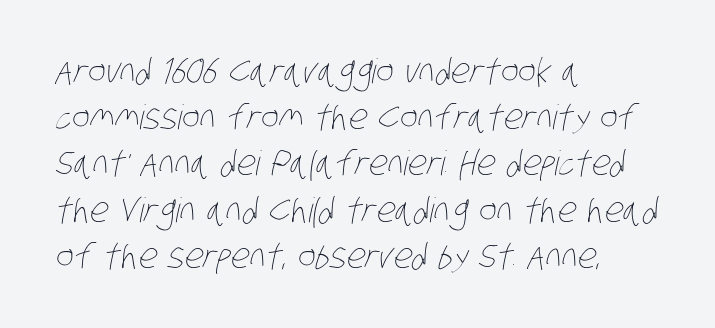
Proportional: the letters do not fall into vertical columns. Any mark beneath the type? The region is blank. The characters are drawn with everyday or finer stroke widths. Honestly, the row spacing looks completely unremarkable. The rendering anchors every line to the left-hand side. Tracking here is standard; glyphs follow each other at the usual distance.
